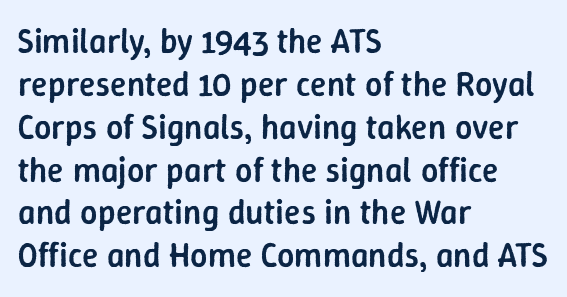
The image shows 34 px semibold sans-serif type, upright; set left-aligned, normal line spacing (1.26x), normal letter spacing, not underlined; low stroke contrast and a medium x-height.
